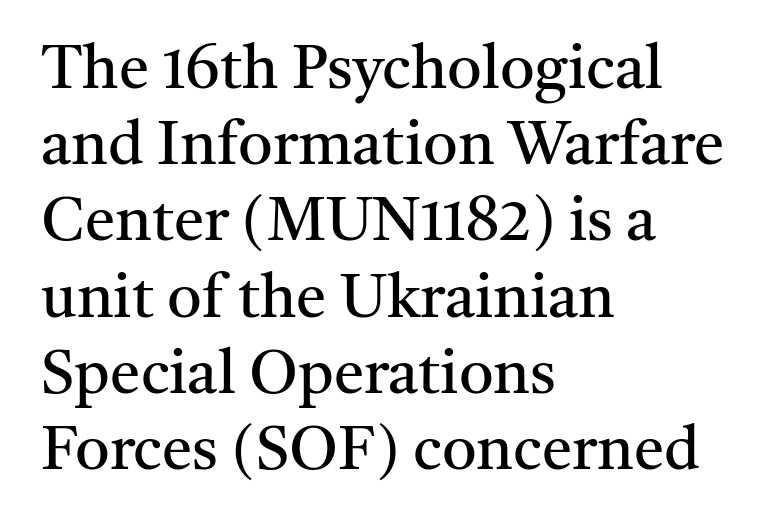
Q: Is the text bold? A: No.
Q: Is the text italic (slanted)? A: No, it is upright.
Q: Is the typeface a serif or a sans-serif typeface? A: Serif.
Q: Is the text underlined? A: No.
Q: How is the paragraph aligned? A: Left-aligned.
Q: Is the spacing between letters normal or unusually wide? A: Normal.
Q: Is the spacing between lines tight, normal or loose? A: Normal.
Q: Width (condensed, normal, or wide)? A: Normal.
Q: Stroke contrast? A: Medium.
Q: x-height? A: Medium.
Q: Monospaced? A: No.
